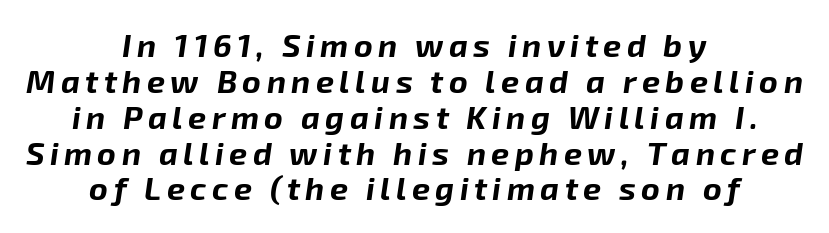
The image shows 32 px bold type, italic (leaning right); set centered, tight line spacing (1.12x), not underlined; low stroke contrast and a medium x-height.
